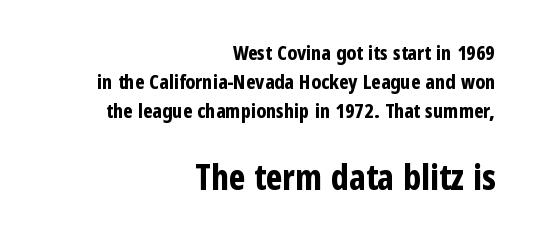
{"serif": "no", "italic": "no", "bold": "yes", "weight": "bold", "width": "condensed", "stroke_contrast": "low", "x_height": "medium", "monospaced": "no", "underline": "no", "align": "right", "line_spacing": "normal", "line_spacing_ratio": 1.44, "letter_spacing": "normal", "letter_spacing_em": 0.0, "larger_block": "second", "size_ratio": 1.75, "glyph_px": 35}
